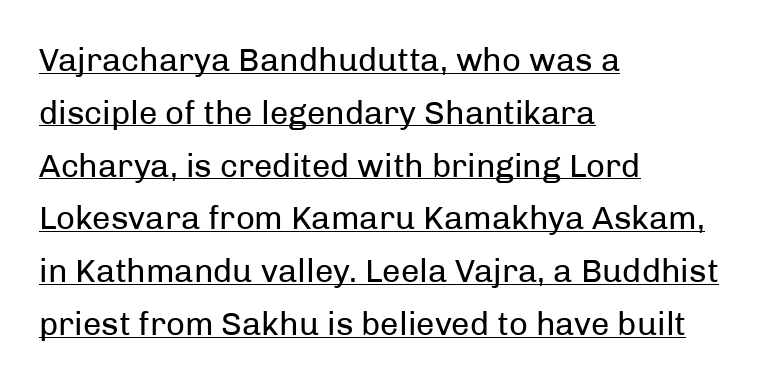
These lines were composed using upright roman letters. Each new line begins a customary step beneath the previous one. The passage is arranged the way most books set body copy — flush left. The line texture is even and compact thanks to regular tracking. The rendering uses natural spacing where letterforms have individual widths. This sample carries an underscore along the baseline area.
